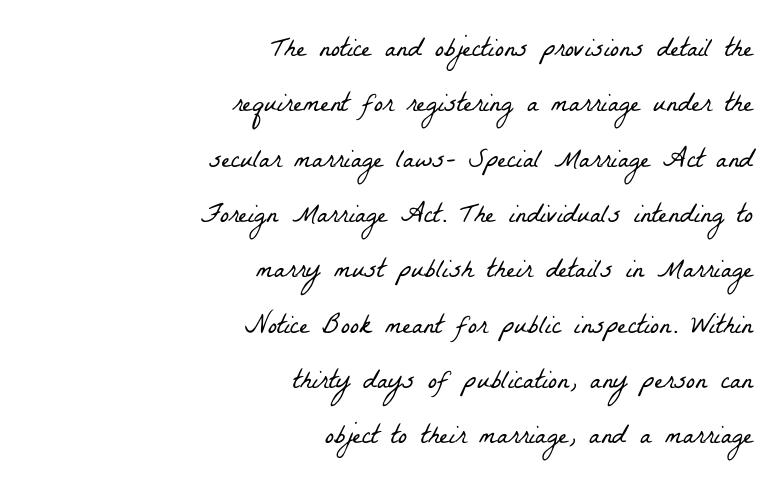
Q: Is the text bold? A: No.
Q: Is the text underlined? A: No.
Q: How is the paragraph aligned? A: Right-aligned.
Q: Is the spacing between letters normal or unusually wide? A: Normal.
Q: Is the spacing between lines tight, normal or loose? A: Loose.
